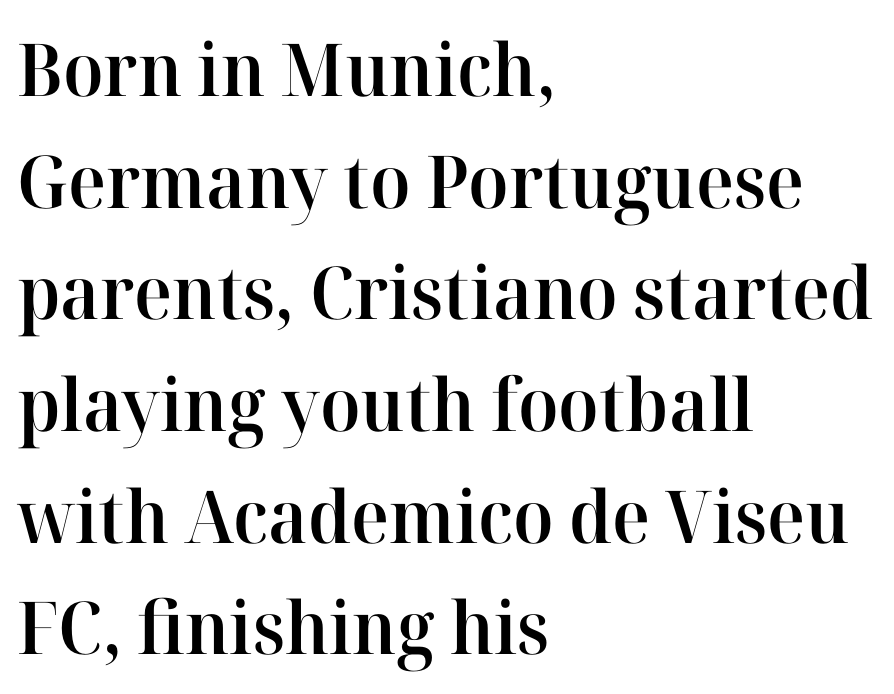
Baseline-to-baseline distance is the conventional proportion of letter height. The typeface chosen for these lines features serifs. There is no visible air inserted between adjacent glyphs. What weight is shown? A semibold, between regular and bold.
